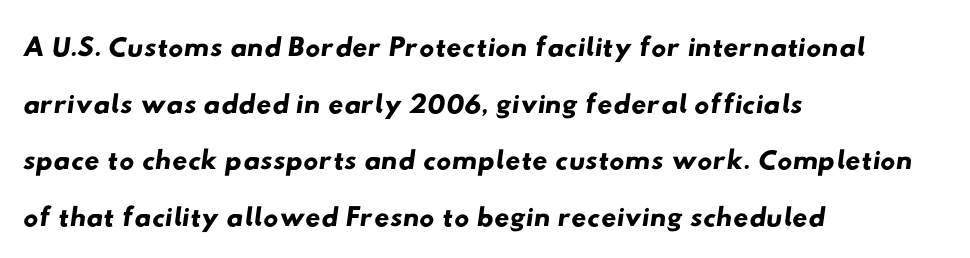
{"serif": "no", "width": "wide", "stroke_contrast": "low", "x_height": "small", "monospaced": "no", "underline": "no", "align": "left", "line_spacing": "normal", "line_spacing_ratio": 1.35, "letter_spacing": "normal", "letter_spacing_em": 0.0, "glyph_px": 42}
